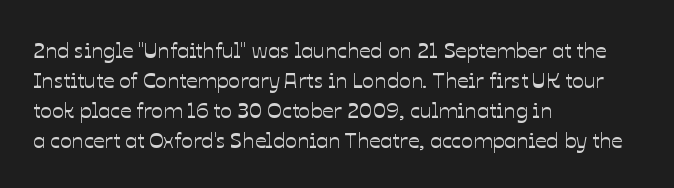
Decoration check: the copy has no underline. A roman cut, with each character standing at attention. The line-height multiplier appears to be the usual default. In CSS terms this would be text-align: left. Words appear dense and cohesive because spacing is normal.
